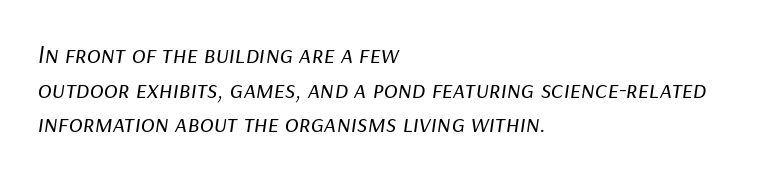
Q: Is the text bold? A: No.
Q: Is the text italic (slanted)? A: Yes, it leans right by about 9 degrees.
Q: Is the text underlined? A: No.
Q: How is the paragraph aligned? A: Left-aligned.
Q: Is the spacing between letters normal or unusually wide? A: Normal.
Q: Is the spacing between lines tight, normal or loose? A: Normal.
